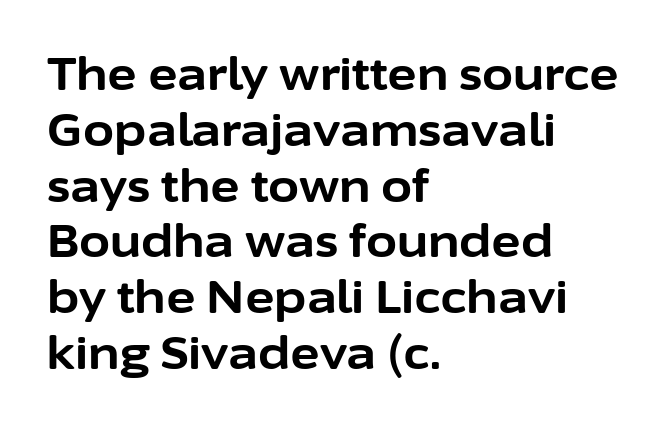
Q: Is the text bold? A: Yes.
Q: Is the text italic (slanted)? A: No, it is upright.
Q: Is the typeface a serif or a sans-serif typeface? A: Sans-serif.
Q: Is the text underlined? A: No.
Q: How is the paragraph aligned? A: Left-aligned.
Q: Is the spacing between letters normal or unusually wide? A: Normal.
Q: Width (condensed, normal, or wide)? A: Normal.
Q: Stroke contrast? A: Low.
Q: x-height? A: Medium.
Q: Monospaced? A: No.
